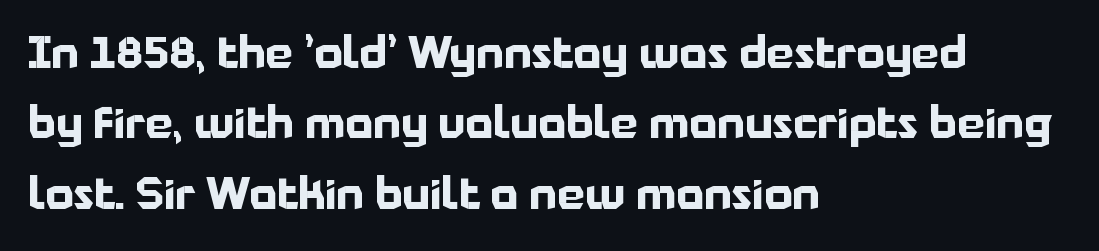
Q: Is the text bold? A: Yes.
Q: Is the text italic (slanted)? A: No, it is upright.
Q: Is the typeface a serif or a sans-serif typeface? A: Sans-serif.
Q: Is the text underlined? A: No.
Q: How is the paragraph aligned? A: Left-aligned.
Q: Is the spacing between letters normal or unusually wide? A: Normal.
Q: Is the spacing between lines tight, normal or loose? A: Normal.
Q: Width (condensed, normal, or wide)? A: Normal.
Q: Stroke contrast? A: Low.
Q: x-height? A: Medium.
Q: Monospaced? A: No.
